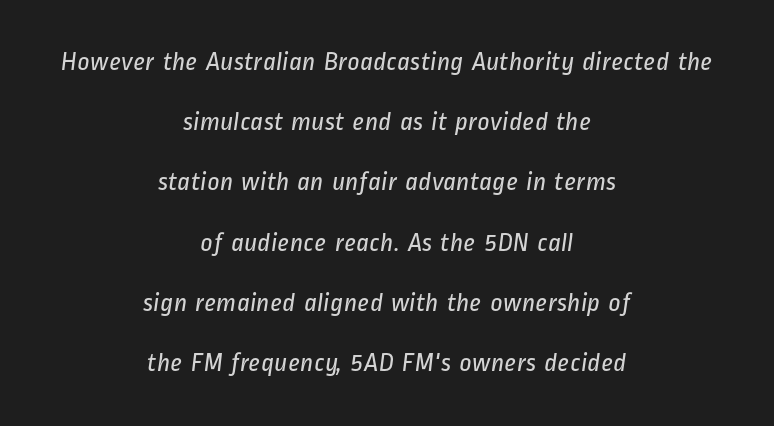
Q: Is the text bold? A: No.
Q: Is the text underlined? A: No.
Q: How is the paragraph aligned? A: Centered.
Q: Is the spacing between letters normal or unusually wide? A: Normal.
Q: Is the spacing between lines tight, normal or loose? A: Loose.
